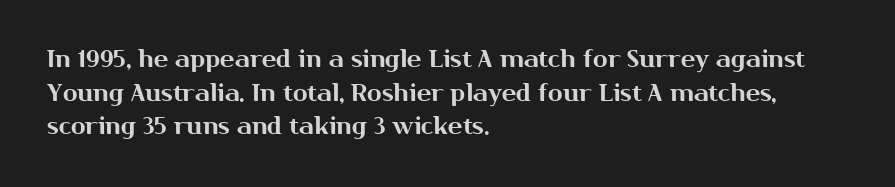
Q: Is the text italic (slanted)? A: No, it is upright.
Q: Is the text underlined? A: No.
Q: How is the paragraph aligned? A: Left-aligned.
Q: Is the spacing between letters normal or unusually wide? A: Normal.
Q: Is the spacing between lines tight, normal or loose? A: Normal.
